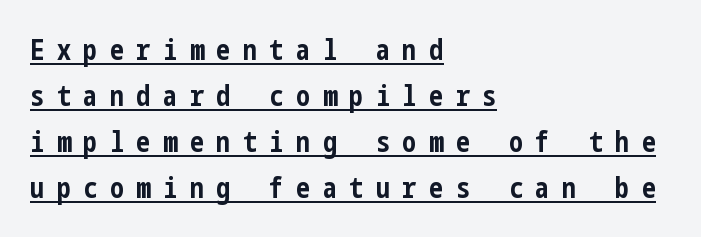
Like a heading marked for emphasis, these lines bear an underscore. Nope, not italic — everything's standing straight. Line spacing here is normal. Is the block centered? No — it sits flush against the left margin. Serif or sans? Sans — the stroke terminals are bare. Notice how thick the strokes are: this is what a full bold looks like.
